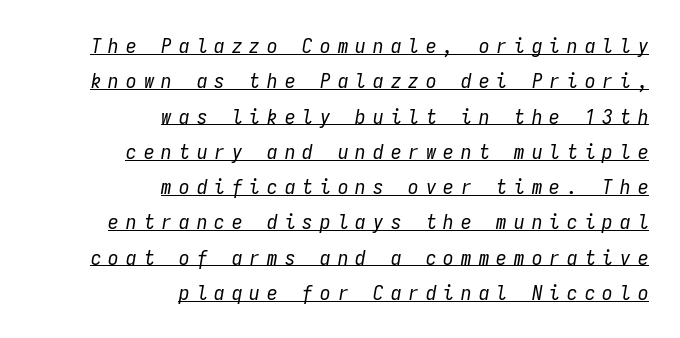
Q: Is the text bold? A: No.
Q: Is the text italic (slanted)? A: Yes, it leans right by about 9 degrees.
Q: Is the text underlined? A: Yes.
Q: How is the paragraph aligned? A: Right-aligned.
Q: Is the spacing between letters normal or unusually wide? A: Unusually wide.
Q: Is the spacing between lines tight, normal or loose? A: Normal.
